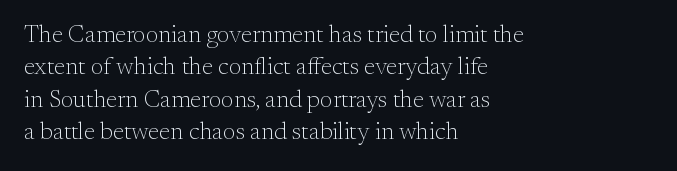
The typesetter chose a ragged-right arrangement here. In terms of letterspacing, this is plain default setting. Descenders hang freely into open space. A typesetter would call this leading conventional body-copy spacing. Stems and bowls with no extra thickness — not bold.
